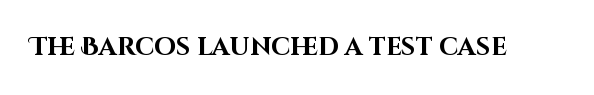
{"italic": "no", "bold": "yes", "underline": "no", "letter_spacing": "normal", "letter_spacing_em": 0.0, "glyph_px": 25}
